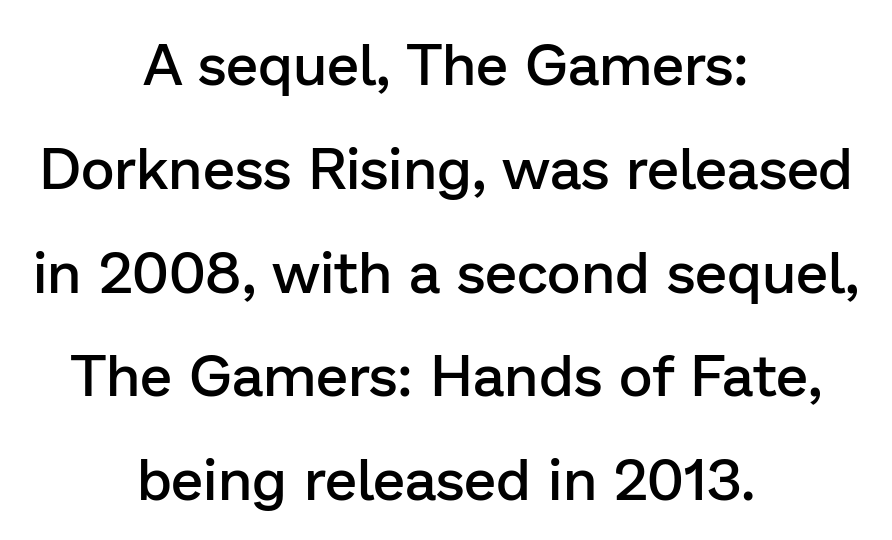
{"serif": "no", "italic": "no", "bold": "semi", "weight": "semibold", "width": "normal", "stroke_contrast": "low", "x_height": "medium", "monospaced": "no", "underline": "no", "align": "center", "line_spacing_ratio": 1.79, "letter_spacing": "normal", "letter_spacing_em": 0.0, "glyph_px": 58}
